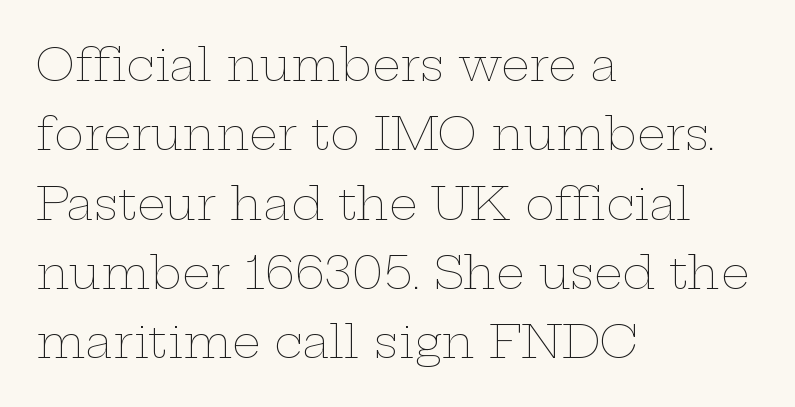
Horizontal alignment here is leftward, the default for most running prose. Rows of type keep a routine distance in the vertical direction. Italic: no, the glyphs are upright roman. The weight tops out at a normal text grade. This sample uses plain, unmodified letter spacing.
